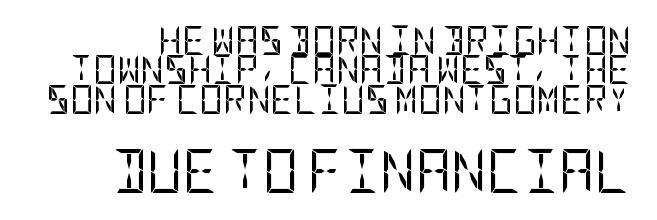
The image shows 44 px regular-weight, condensed sans-serif type, upright; set tight line spacing (1.01x), normal letter spacing, not underlined; the second (bottom) block is 1.52x larger; low stroke contrast and a large x-height.
